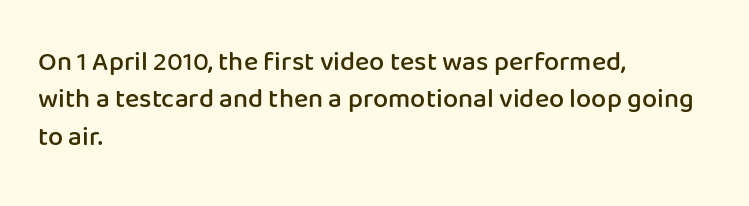
Q: Is the text bold? A: Semi-bold.
Q: Is the text italic (slanted)? A: No, it is upright.
Q: Is the text underlined? A: No.
Q: How is the paragraph aligned? A: Left-aligned.
Q: Is the spacing between letters normal or unusually wide? A: Normal.
Q: Is the spacing between lines tight, normal or loose? A: Normal.
